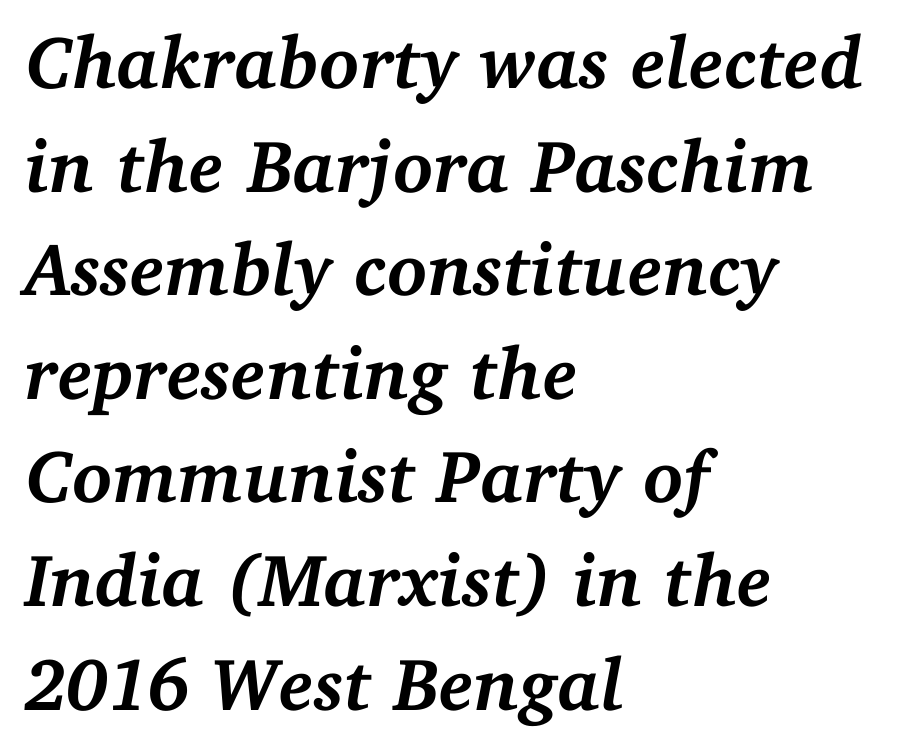
{"serif": "yes", "italic": "yes", "lean": "right", "slant_degrees": 11, "bold": "yes", "weight": "semibold", "width": "normal", "stroke_contrast": "medium", "x_height": "medium", "monospaced": "no", "underline": "no", "align": "left", "line_spacing": "normal", "line_spacing_ratio": 1.4, "letter_spacing": "normal", "letter_spacing_em": 0.0, "glyph_px": 74}
